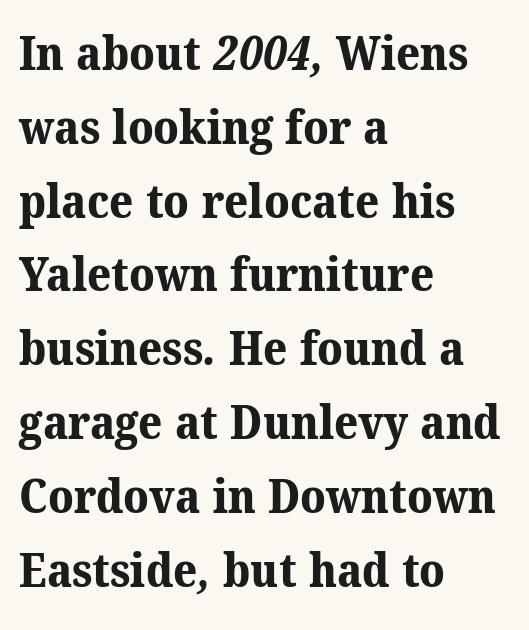
{"serif": "yes", "bold": "yes", "weight": "bold", "width": "normal", "stroke_contrast": "medium", "x_height": "medium", "monospaced": "no", "underline": "no", "align": "left", "line_spacing": "normal", "line_spacing_ratio": 1.57, "letter_spacing": "normal", "letter_spacing_em": 0.0, "glyph_px": 47}
